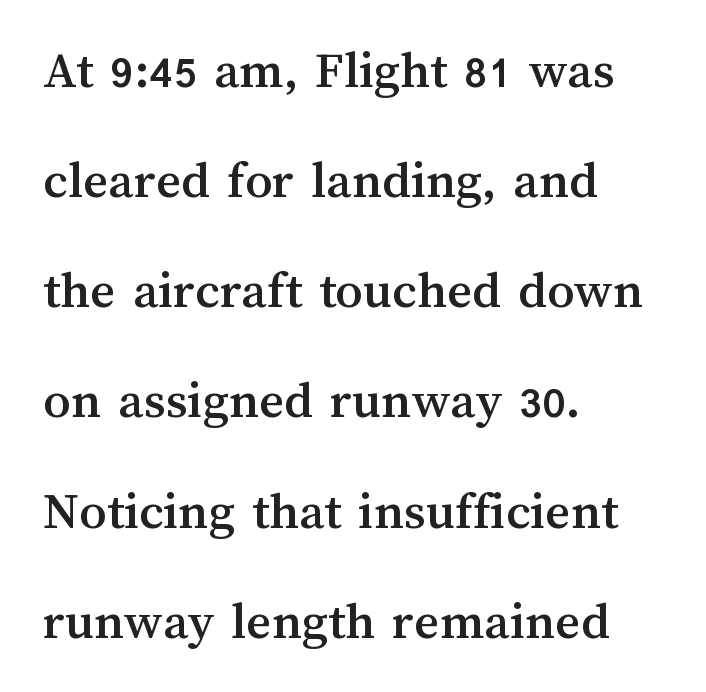
{"italic": "no", "width": "normal", "stroke_contrast": "medium", "x_height": "medium", "monospaced": "no", "underline": "no", "align": "left", "line_spacing": "loose", "line_spacing_ratio": 2.04, "letter_spacing": "normal", "letter_spacing_em": 0.0, "glyph_px": 54}
